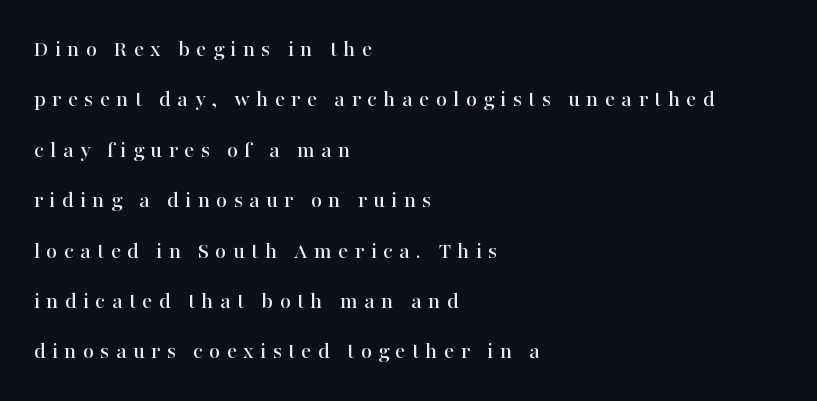
{"italic": "no", "underline": "no", "align": "left", "line_spacing": "loose", "line_spacing_ratio": 2.1, "letter_spacing": "wide", "letter_spacing_em": 0.26, "glyph_px": 24}
